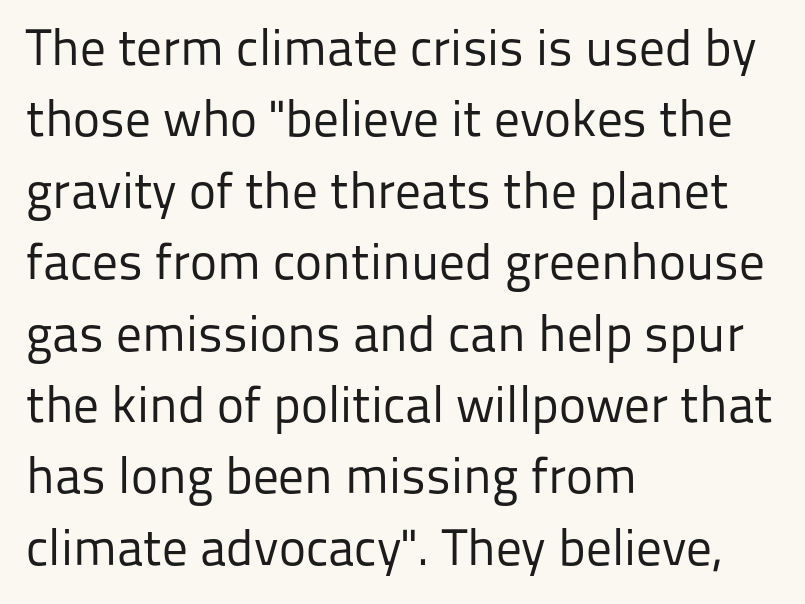
Q: Is the text bold? A: No.
Q: Is the text italic (slanted)? A: No, it is upright.
Q: Is the typeface a serif or a sans-serif typeface? A: Sans-serif.
Q: Is the text underlined? A: No.
Q: How is the paragraph aligned? A: Left-aligned.
Q: Is the spacing between letters normal or unusually wide? A: Normal.
Q: Is the spacing between lines tight, normal or loose? A: Normal.
Q: Width (condensed, normal, or wide)? A: Normal.
Q: Stroke contrast? A: Low.
Q: x-height? A: Medium.
Q: Monospaced? A: No.
